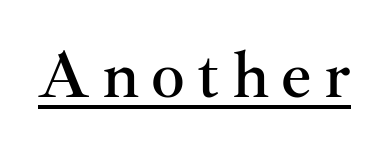
Think of a printed novel: that variable character pitch is what you see here. Italic: no, the glyphs are upright roman. A serif font was chosen for this passage. Descenders here cross a horizontal rule under the line.
